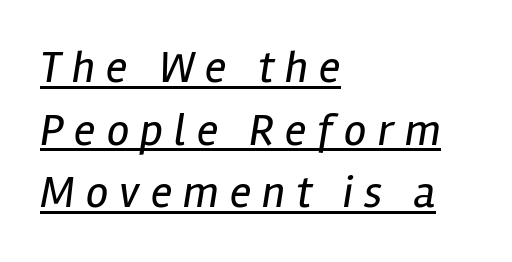
The image shows 45 px regular-weight, condensed type, italic (leaning right); set left-aligned, normal line spacing (1.39x), unusually wide letter spacing (+0.24 em), underlined; low stroke contrast and a medium x-height.
